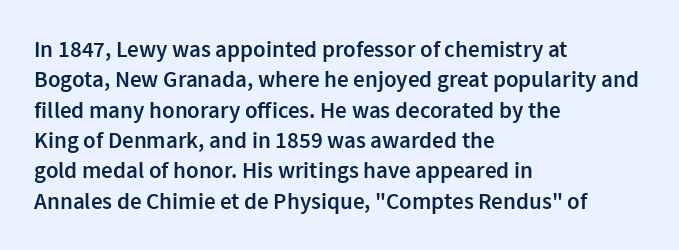
Q: Is the text bold? A: Semi-bold.
Q: Is the text italic (slanted)? A: No, it is upright.
Q: Is the text underlined? A: No.
Q: How is the paragraph aligned? A: Left-aligned.
Q: Is the spacing between letters normal or unusually wide? A: Normal.
Q: Is the spacing between lines tight, normal or loose? A: Normal.
